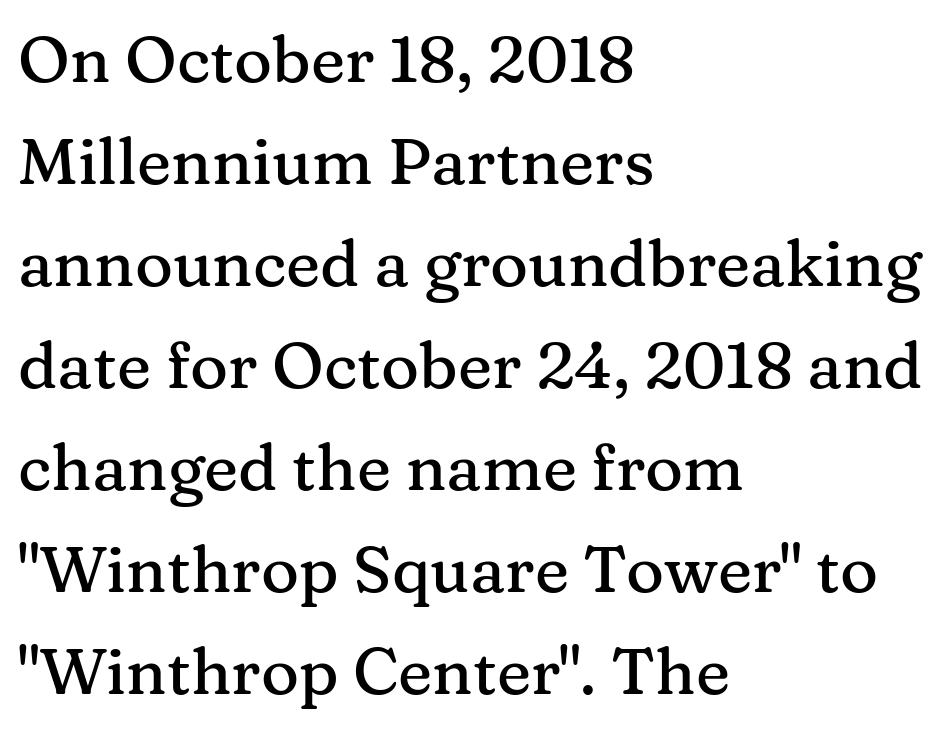
{"serif": "yes", "italic": "no", "width": "normal", "stroke_contrast": "medium", "x_height": "medium", "monospaced": "no", "underline": "no", "align": "left", "line_spacing": "normal", "line_spacing_ratio": 1.57, "letter_spacing": "normal", "letter_spacing_em": 0.0, "glyph_px": 65}
